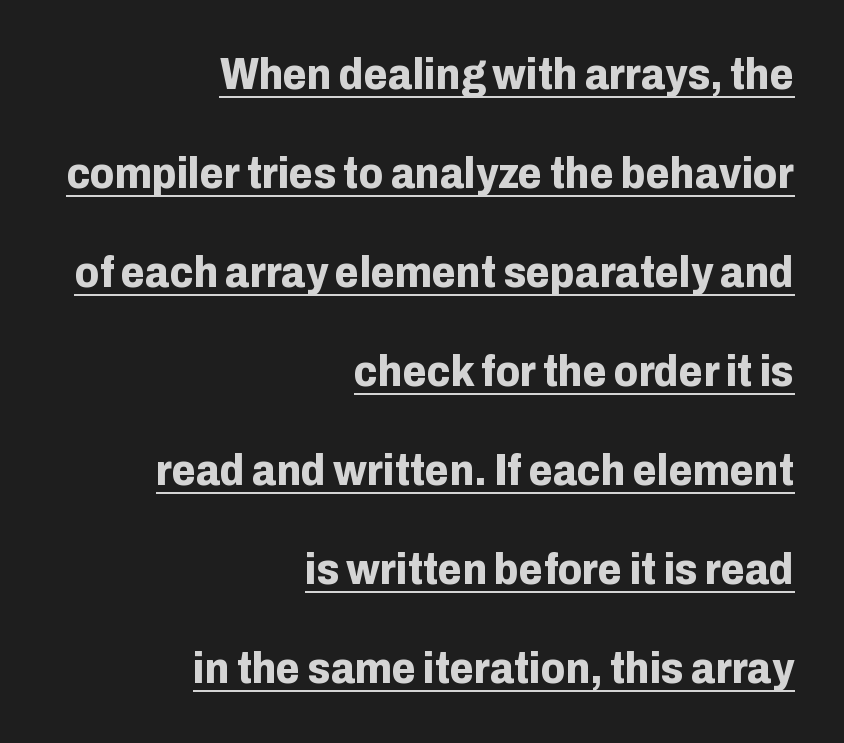
Q: Is the text bold? A: Yes.
Q: Is the text italic (slanted)? A: No, it is upright.
Q: Is the typeface a serif or a sans-serif typeface? A: Sans-serif.
Q: Is the text underlined? A: Yes.
Q: How is the paragraph aligned? A: Right-aligned.
Q: Is the spacing between letters normal or unusually wide? A: Normal.
Q: Is the spacing between lines tight, normal or loose? A: Loose.
Q: Width (condensed, normal, or wide)? A: Normal.
Q: Stroke contrast? A: Low.
Q: x-height? A: Medium.
Q: Monospaced? A: No.
